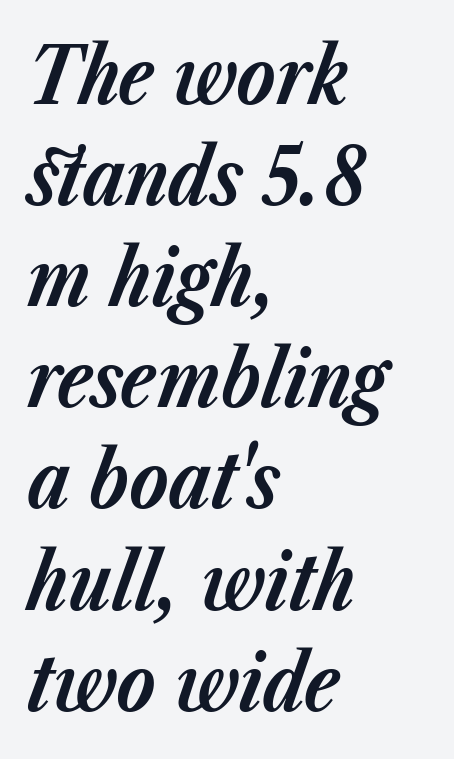
Q: Is the text bold? A: Yes.
Q: Is the text italic (slanted)? A: Yes, it leans right by about 23 degrees.
Q: Is the text underlined? A: No.
Q: How is the paragraph aligned? A: Left-aligned.
Q: Is the spacing between letters normal or unusually wide? A: Normal.
Q: Is the spacing between lines tight, normal or loose? A: Normal.
Q: Width (condensed, normal, or wide)? A: Normal.
Q: Stroke contrast? A: Low.
Q: x-height? A: Medium.
Q: Monospaced? A: No.
